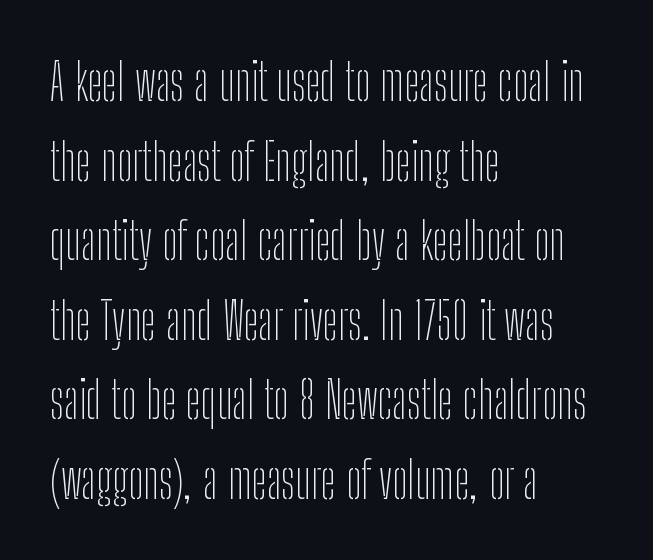
Q: Is the text bold? A: No.
Q: Is the text italic (slanted)? A: No, it is upright.
Q: Is the typeface a serif or a sans-serif typeface? A: Sans-serif.
Q: Is the text underlined? A: No.
Q: How is the paragraph aligned? A: Left-aligned.
Q: Is the spacing between letters normal or unusually wide? A: Normal.
Q: Is the spacing between lines tight, normal or loose? A: Normal.
Q: Width (condensed, normal, or wide)? A: Condensed.
Q: Stroke contrast? A: Low.
Q: x-height? A: Medium.
Q: Monospaced? A: No.
